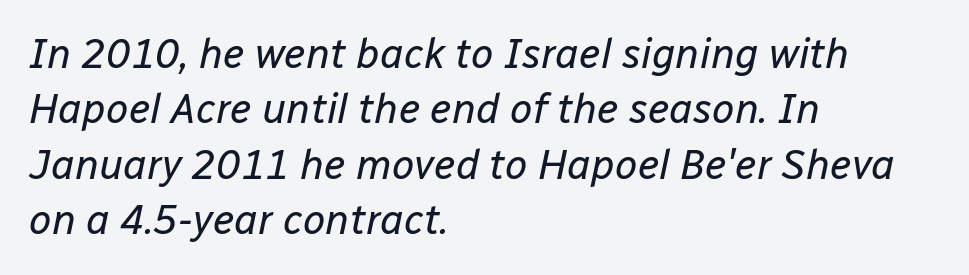
The image shows 41 px regular-weight type, italic (leaning right); set left-aligned, normal line spacing (1.35x), normal letter spacing, not underlined; low stroke contrast and a medium x-height.
